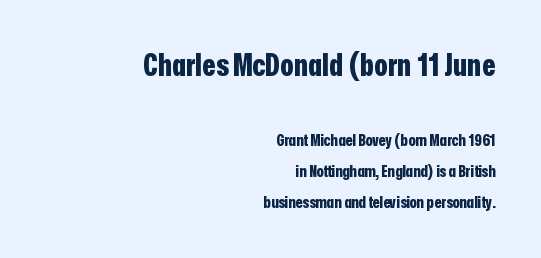
The typesetting leans heavy: a genuine bold. Larger block? The one above; the one below is distinctly smaller. Type style note: lacks serifs. You could not count columns in this text — the font is proportionally spaced.
